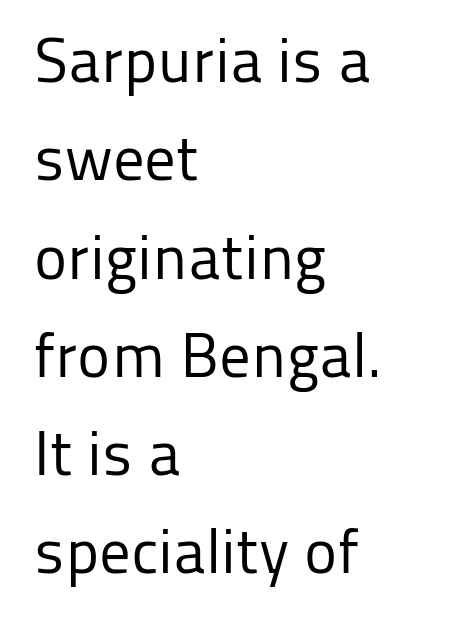
{"serif": "no", "italic": "no", "bold": "no", "weight": "regular", "width": "normal", "stroke_contrast": "low", "x_height": "medium", "monospaced": "no", "underline": "no", "align": "left", "line_spacing": "normal", "line_spacing_ratio": 1.56, "letter_spacing": "normal", "letter_spacing_em": 0.0, "glyph_px": 63}
